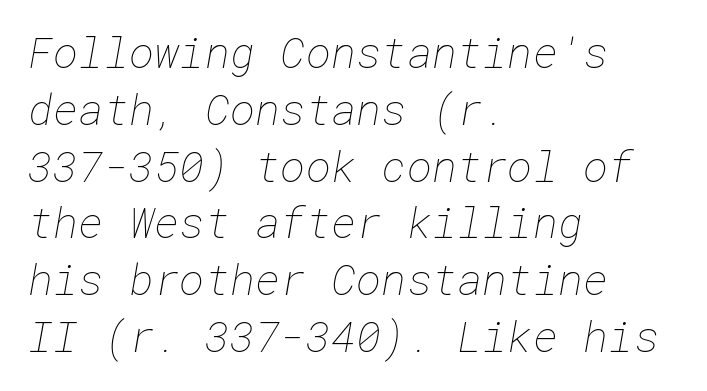
Q: Is the text bold? A: No.
Q: Is the text underlined? A: No.
Q: How is the paragraph aligned? A: Left-aligned.
Q: Is the spacing between letters normal or unusually wide? A: Normal.
Q: Is the spacing between lines tight, normal or loose? A: Normal.
Q: Width (condensed, normal, or wide)? A: Normal.
Q: Stroke contrast? A: Low.
Q: x-height? A: Medium.
